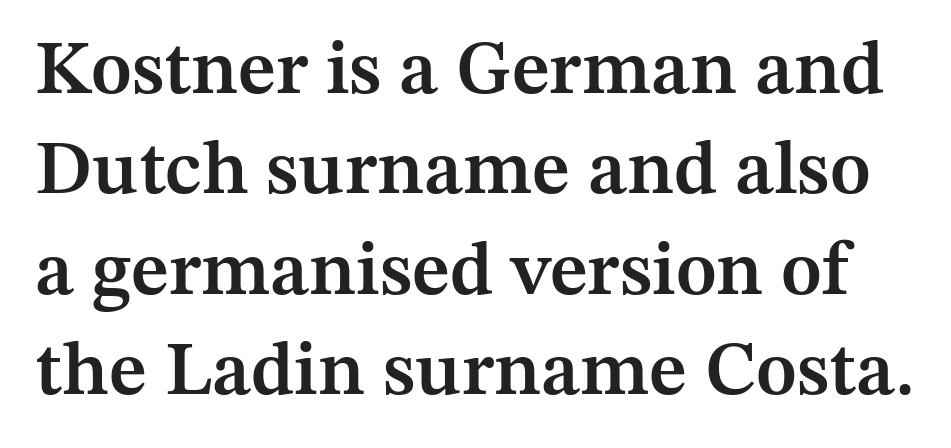
This sample uses an upright cut, with every glyph sitting square on the baseline. Descender tails drop into unmarked territory. Think of a printed novel: that variable character pitch is what you see here. The leading is moderate, giving the passage an even texture. In terms of weight, the rendering is demibold, just under bold. Serifs: yes, visible at the terminals of the letterforms.
